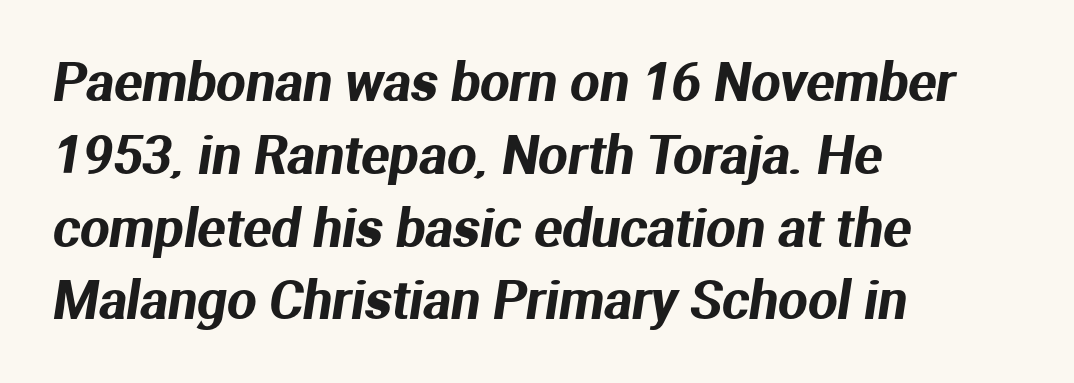
Q: Is the typeface a serif or a sans-serif typeface? A: Sans-serif.
Q: Is the text underlined? A: No.
Q: How is the paragraph aligned? A: Left-aligned.
Q: Is the spacing between letters normal or unusually wide? A: Normal.
Q: Is the spacing between lines tight, normal or loose? A: Normal.
Q: Width (condensed, normal, or wide)? A: Normal.
Q: Stroke contrast? A: Medium.
Q: x-height? A: Medium.
Q: Monospaced? A: No.
